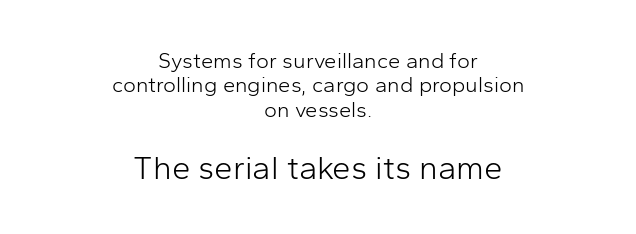
The image shows 33 px light sans-serif type, upright; set centered, tight line spacing (1.11x), normal letter spacing, not underlined; the second (bottom) block is 1.5x larger; low stroke contrast and a medium x-height.
